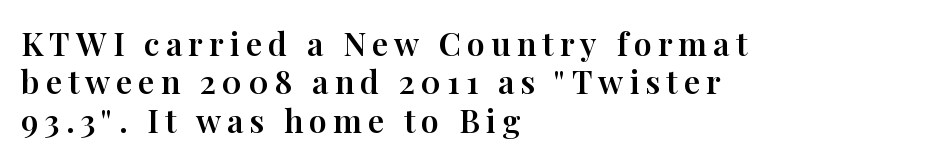
Q: Is the text italic (slanted)? A: No, it is upright.
Q: Is the typeface a serif or a sans-serif typeface? A: Serif.
Q: Is the text underlined? A: No.
Q: How is the paragraph aligned? A: Left-aligned.
Q: Width (condensed, normal, or wide)? A: Normal.
Q: Stroke contrast? A: High.
Q: x-height? A: Medium.
Q: Monospaced? A: No.
